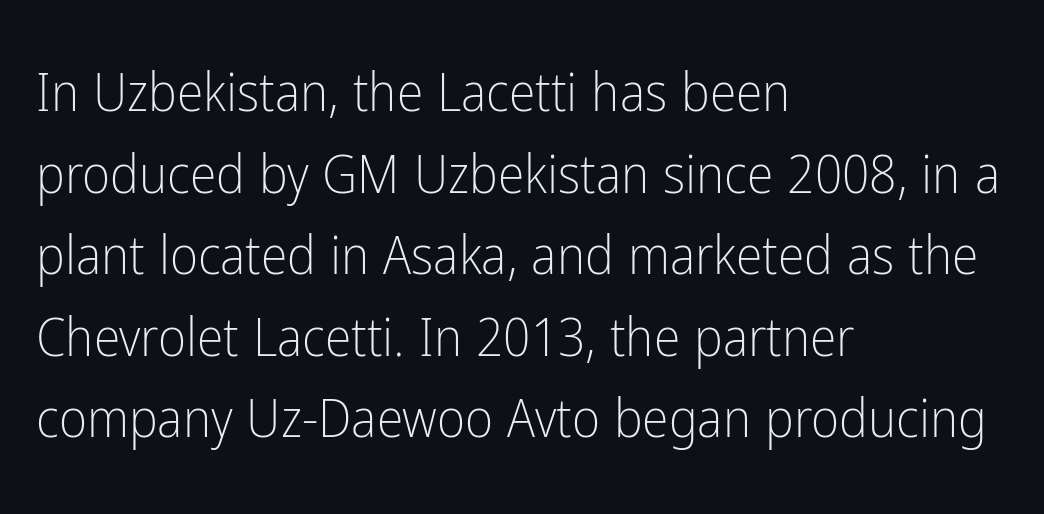
The image shows 54 px light, condensed sans-serif type, upright; set left-aligned, normal line spacing (1.51x), normal letter spacing, not underlined; low stroke contrast and a medium x-height.
